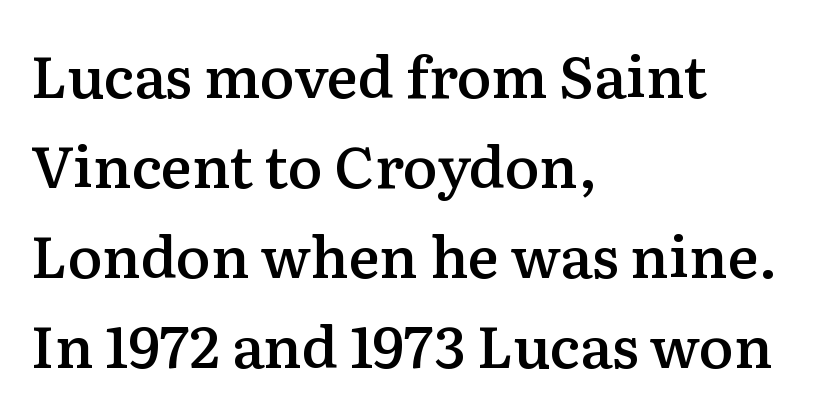
Its strokes are somewhat broadened, the hallmark of semibold type. Short note: letters normally spaced. The rag falls on the right side of this text block. Ordinary non-slanted type is in use.
